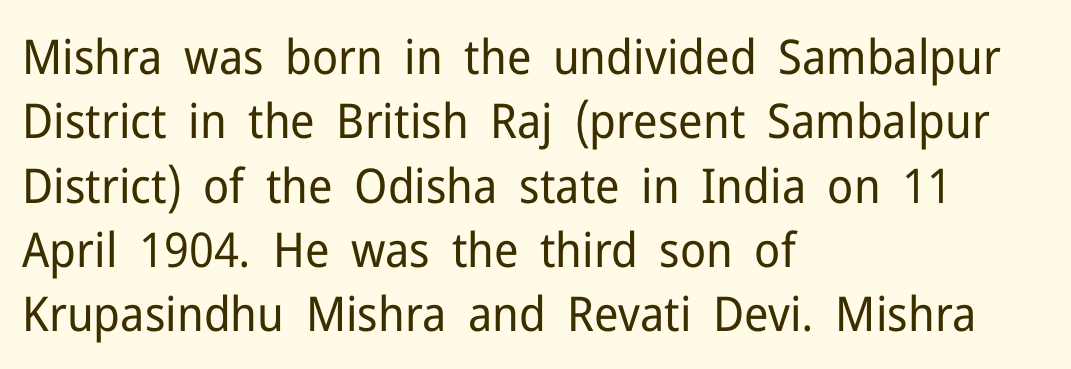
{"serif": "no", "italic": "no", "bold": "no", "weight": "regular", "width": "normal", "stroke_contrast": "low", "x_height": "medium", "monospaced": "no", "underline": "no", "align": "left", "line_spacing": "normal", "line_spacing_ratio": 1.34, "letter_spacing": "normal", "letter_spacing_em": 0.0, "glyph_px": 48}
